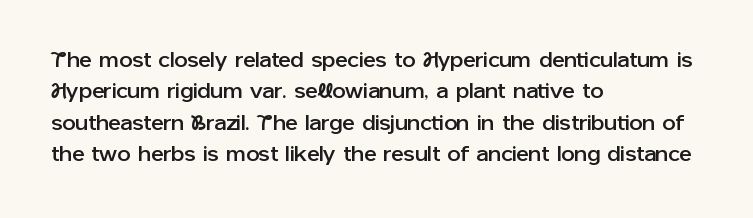
{"italic": "no", "underline": "no", "align": "left", "line_spacing": "normal", "line_spacing_ratio": 1.5, "letter_spacing": "normal", "letter_spacing_em": 0.0, "glyph_px": 21}
